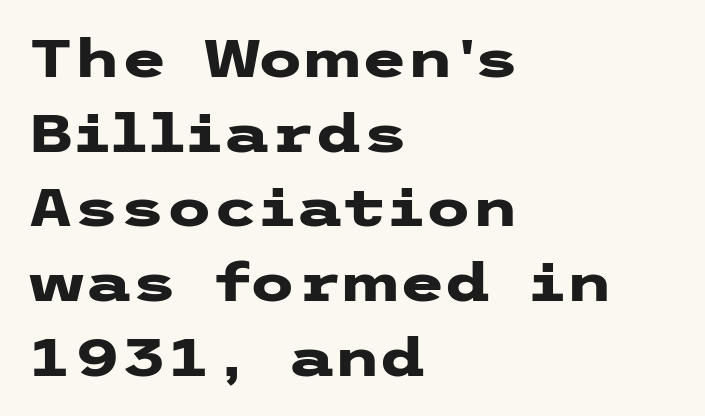
{"serif": "no", "italic": "no", "bold": "yes", "weight": "heavy", "width": "wide", "stroke_contrast": "low", "x_height": "medium", "underline": "no", "align": "left", "line_spacing": "normal", "line_spacing_ratio": 1.41, "letter_spacing": "normal", "letter_spacing_em": 0.0, "glyph_px": 53}
